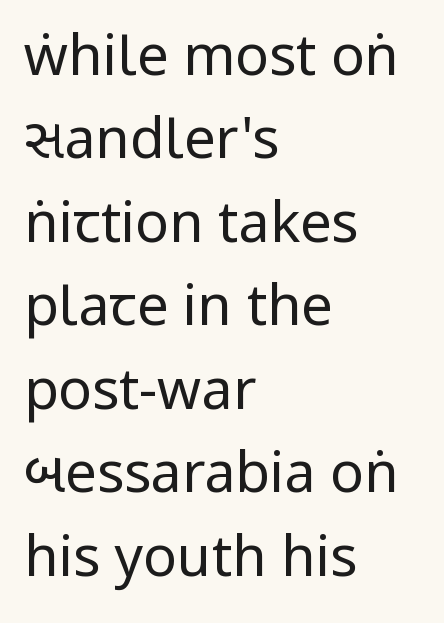
Q: Is the text bold? A: No.
Q: Is the text italic (slanted)? A: No, it is upright.
Q: Is the typeface a serif or a sans-serif typeface? A: Sans-serif.
Q: Is the text underlined? A: No.
Q: How is the paragraph aligned? A: Left-aligned.
Q: Is the spacing between letters normal or unusually wide? A: Normal.
Q: Is the spacing between lines tight, normal or loose? A: Normal.
Q: Width (condensed, normal, or wide)? A: Condensed.
Q: Stroke contrast? A: Low.
